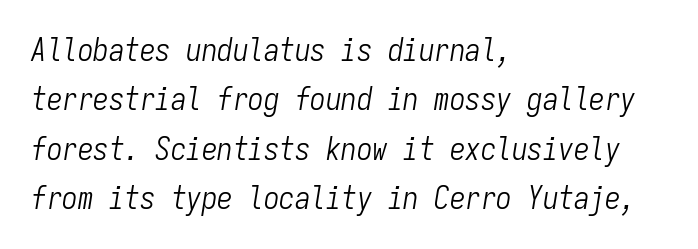
A student would call this left alignment; a typographer would say flush left, rag right. The characters are drawn with everyday or finer stroke widths. Has an underline been added? It has not. These lines are rendered in a fixed-pitch font. What stands out about the letter spacing? Nothing — it is the standard amount.
